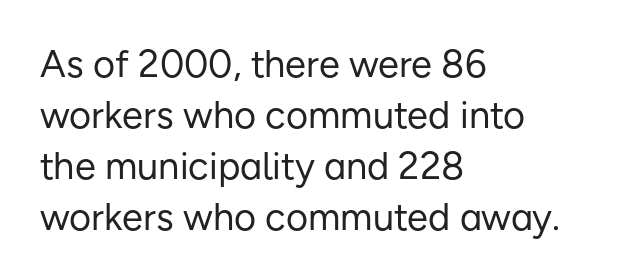
Rule under the text: the space is simply empty. Standard letterfit; no display-style spreading of the glyphs. To sum up the face: it is a sans, with no serifs. A typesetter would call this proportional, since set widths differ per character.
